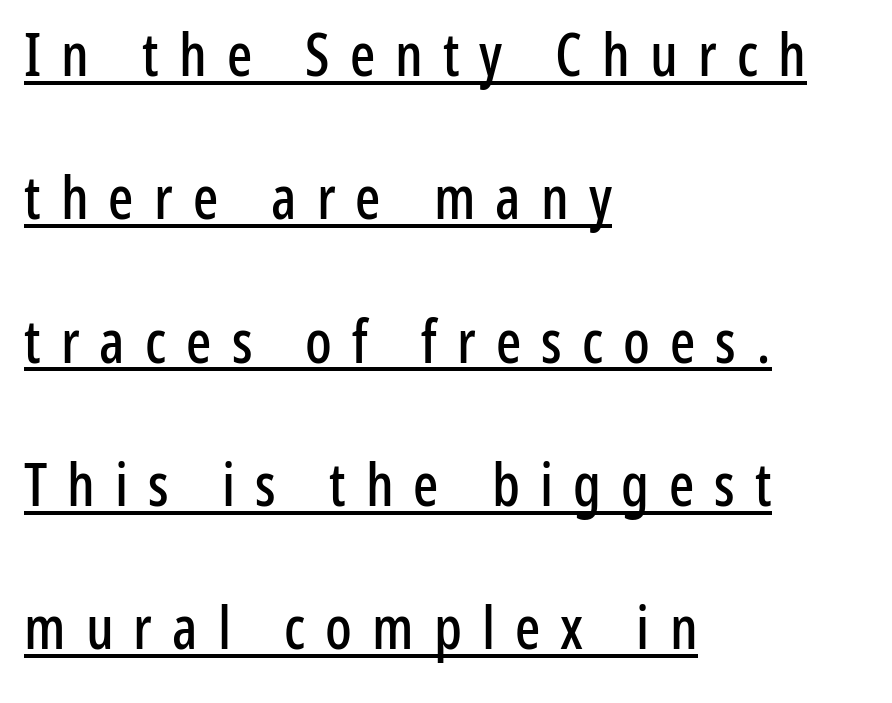
I'd call this a sans setting — the letters go barefoot. A typographer would call this underscored text. Note the varied advance widths — an 'i' is clearly narrower than an 'm'. No italicization has been applied; the sample stays upright. This block would shrink considerably if given ordinary leading; it's expanded now.
